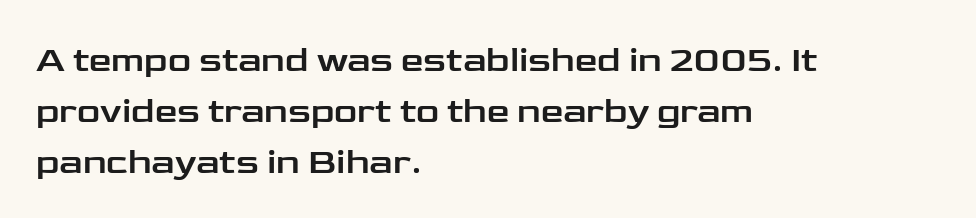
Line starts are locked; line ends wander. Stroke terminals: plain, sans-serif. The tracking reads as untouched default to a designer's eye. Quick note: underline off. The lettering stays uniformly vertical, giving the passage a roman look. The passage shown is typed in a proportional face where columns would drift.
